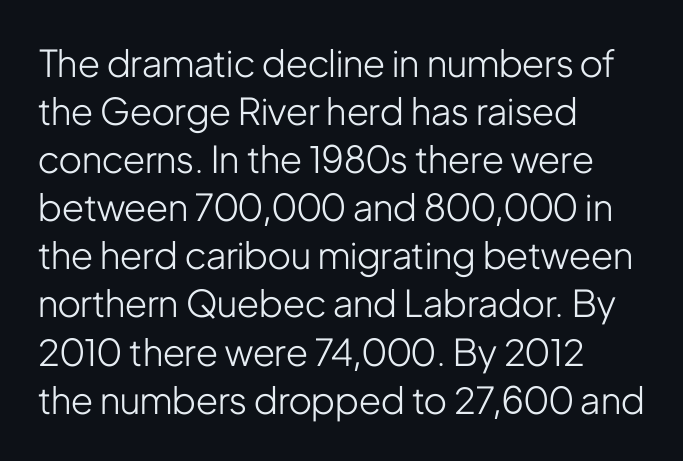
{"serif": "no", "italic": "no", "bold": "no", "weight": "light", "width": "condensed", "stroke_contrast": "low", "x_height": "medium", "monospaced": "no", "underline": "no", "align": "left", "line_spacing": "normal", "line_spacing_ratio": 1.3, "letter_spacing": "normal", "letter_spacing_em": 0.0, "glyph_px": 37}
